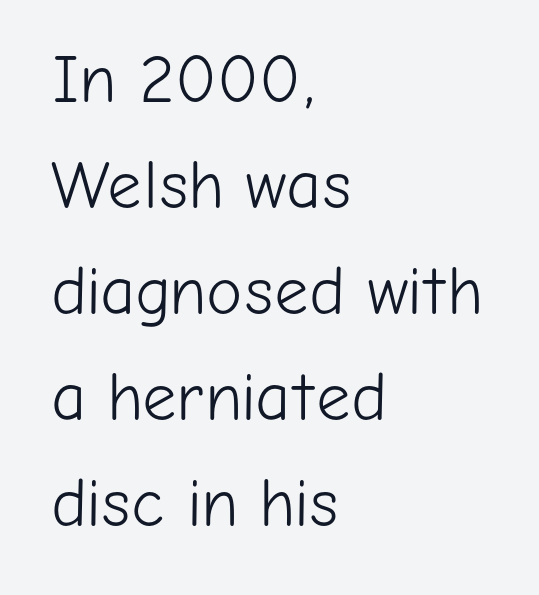
Q: Is the text bold? A: No.
Q: Is the text italic (slanted)? A: No, it is upright.
Q: Is the typeface a serif or a sans-serif typeface? A: Sans-serif.
Q: Is the text underlined? A: No.
Q: How is the paragraph aligned? A: Left-aligned.
Q: Is the spacing between letters normal or unusually wide? A: Normal.
Q: Is the spacing between lines tight, normal or loose? A: Normal.
Q: Width (condensed, normal, or wide)? A: Normal.
Q: Stroke contrast? A: Low.
Q: x-height? A: Medium.
Q: Monospaced? A: No.
